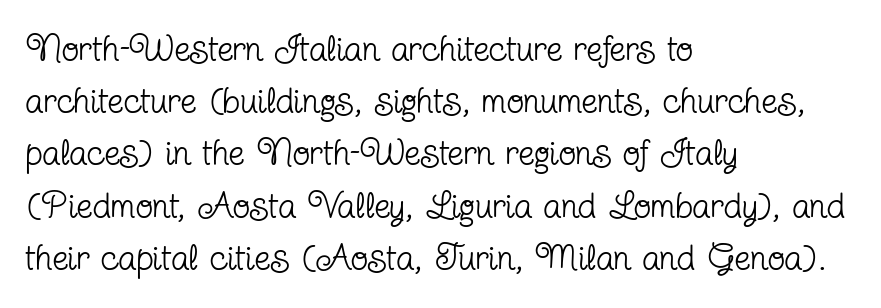
Q: Is the text bold? A: No.
Q: Is the text italic (slanted)? A: No, it is upright.
Q: Is the typeface a serif or a sans-serif typeface? A: Serif.
Q: Is the text underlined? A: No.
Q: How is the paragraph aligned? A: Left-aligned.
Q: Is the spacing between letters normal or unusually wide? A: Normal.
Q: Is the spacing between lines tight, normal or loose? A: Normal.
Q: Width (condensed, normal, or wide)? A: Condensed.
Q: Stroke contrast? A: Low.
Q: x-height? A: Medium.
Q: Monospaced? A: No.
